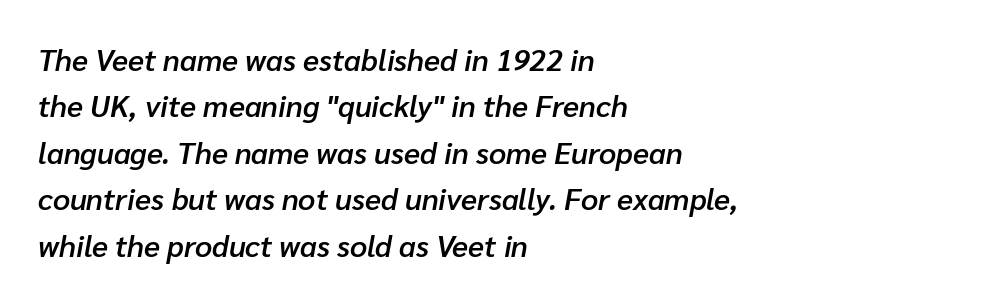
The image shows 30 px semibold type, italic (leaning right); set left-aligned, normal line spacing (1.55x), normal letter spacing, not underlined; low stroke contrast and a medium x-height.
